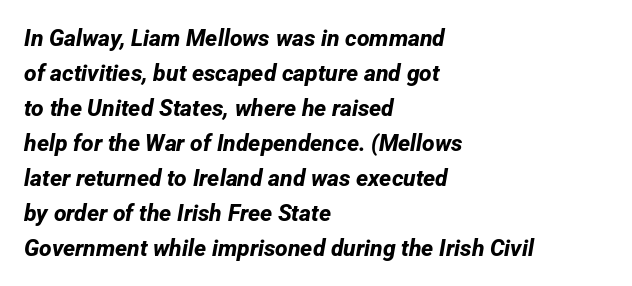
Q: Is the text bold? A: Yes.
Q: Is the text underlined? A: No.
Q: How is the paragraph aligned? A: Left-aligned.
Q: Is the spacing between letters normal or unusually wide? A: Normal.
Q: Is the spacing between lines tight, normal or loose? A: Normal.
